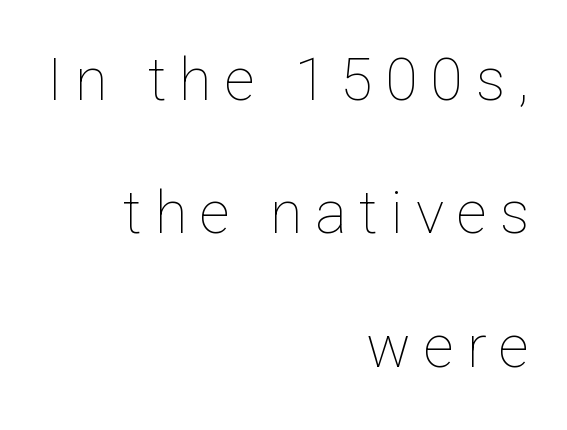
{"italic": "no", "bold": "no", "weight": "thin", "width": "normal", "stroke_contrast": "low", "x_height": "medium", "monospaced": "no", "underline": "no", "align": "right", "line_spacing": "loose", "line_spacing_ratio": 2.26, "letter_spacing": "wide", "letter_spacing_em": 0.22, "glyph_px": 59}
